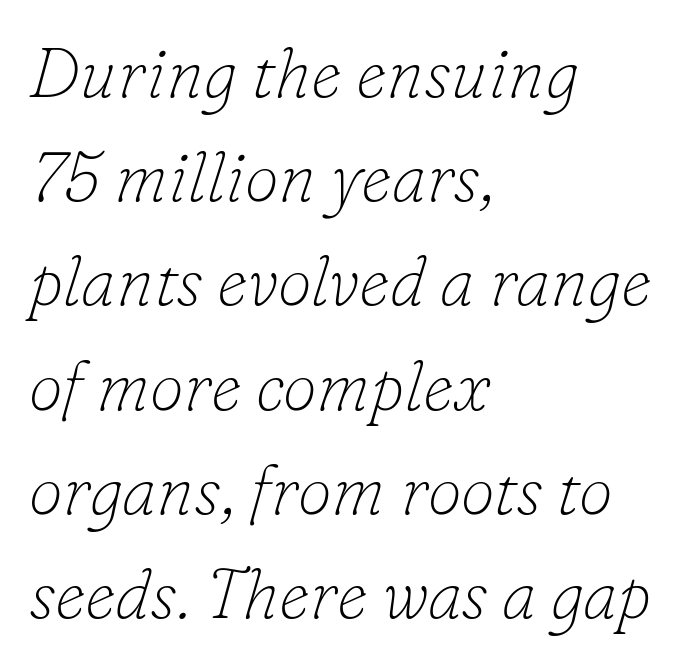
Q: Is the text bold? A: No.
Q: Is the text italic (slanted)? A: Yes, it leans right by about 16 degrees.
Q: Is the typeface a serif or a sans-serif typeface? A: Serif.
Q: Is the text underlined? A: No.
Q: How is the paragraph aligned? A: Left-aligned.
Q: Is the spacing between letters normal or unusually wide? A: Normal.
Q: Is the spacing between lines tight, normal or loose? A: Normal.
Q: Width (condensed, normal, or wide)? A: Normal.
Q: Stroke contrast? A: Low.
Q: x-height? A: Small.
Q: Monospaced? A: No.
